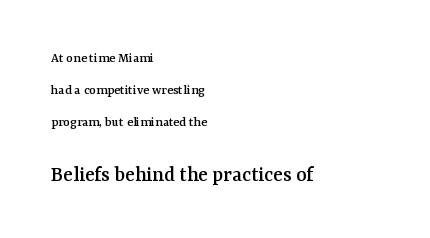
{"italic": "no", "underline": "no", "align": "left", "line_spacing": "loose", "line_spacing_ratio": 2.27, "letter_spacing": "normal", "letter_spacing_em": 0.0, "larger_block": "second", "size_ratio": 1.57, "glyph_px": 22}
